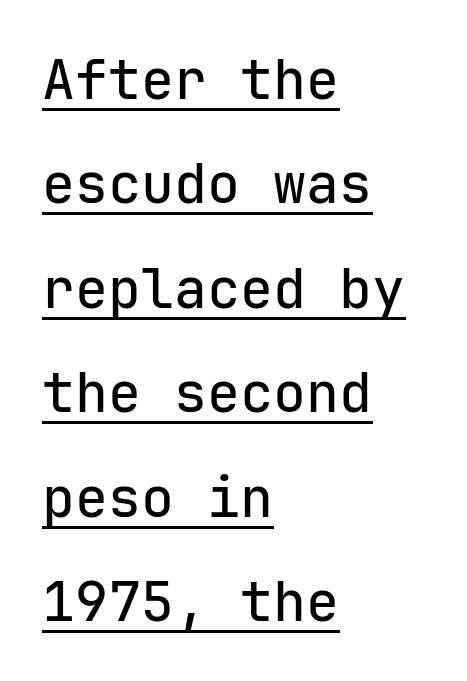
The type is set solid horizontally, with unmodified tracking. The text block is weighted toward the left margin, trailing off unevenly rightward. The passage shown stacks its lines with a broad gap. These lines are rendered in a fixed-pitch font. Examine the stroke ends and you'll find no serifs. Like a heading marked for emphasis, these lines bear an underscore.
